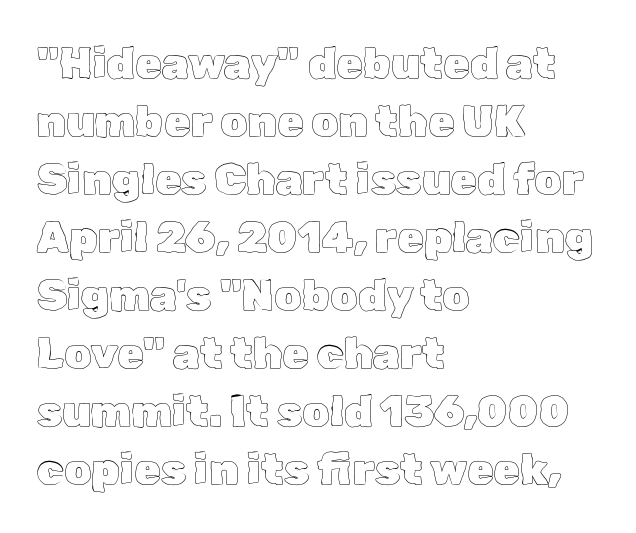
{"italic": "no", "width": "normal", "x_height": "medium", "monospaced": "no", "underline": "no", "align": "left", "line_spacing": "normal", "line_spacing_ratio": 1.35, "letter_spacing": "normal", "letter_spacing_em": 0.0, "glyph_px": 43}
